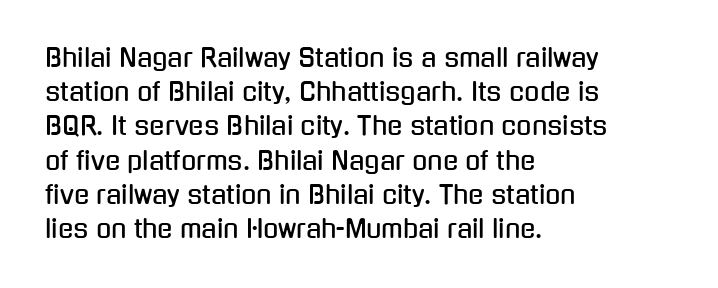
The lettering holds an erect, upright posture throughout. Nobody drew a line under any word here. This rendering uses left alignment, leaving the right contour irregular. Each new line begins a customary step beneath the previous one. Students, note that the glyphs here touch the page at normal intervals.
